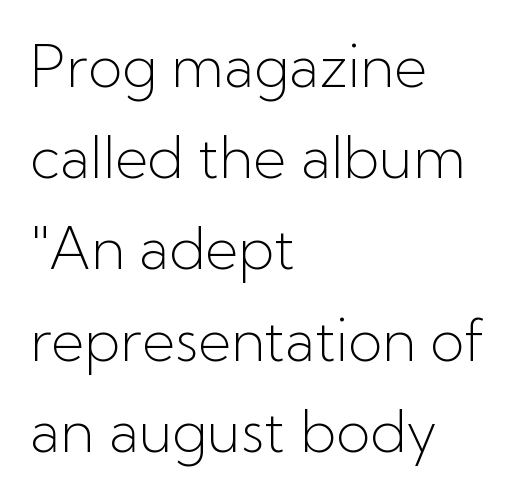
{"serif": "no", "italic": "no", "bold": "no", "weight": "light", "width": "normal", "stroke_contrast": "low", "x_height": "medium", "monospaced": "no", "underline": "no", "align": "left", "line_spacing": "normal", "line_spacing_ratio": 1.6, "letter_spacing": "normal", "letter_spacing_em": 0.0, "glyph_px": 57}
